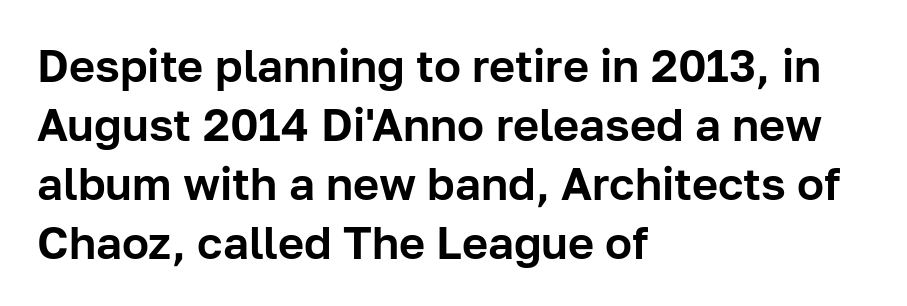
Q: Is the text italic (slanted)? A: No, it is upright.
Q: Is the typeface a serif or a sans-serif typeface? A: Sans-serif.
Q: Is the text underlined? A: No.
Q: How is the paragraph aligned? A: Left-aligned.
Q: Is the spacing between letters normal or unusually wide? A: Normal.
Q: Is the spacing between lines tight, normal or loose? A: Normal.
Q: Width (condensed, normal, or wide)? A: Normal.
Q: Stroke contrast? A: Low.
Q: x-height? A: Medium.
Q: Monospaced? A: No.
